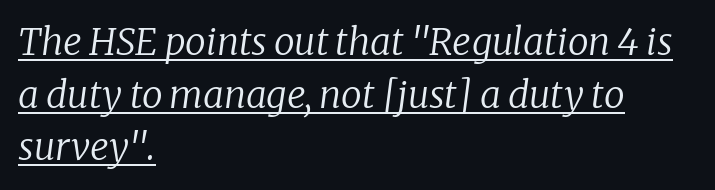
The image shows 37 px regular-weight serif type, italic (leaning right); set left-aligned, normal line spacing (1.42x), normal letter spacing, underlined; low stroke contrast and a medium x-height.
